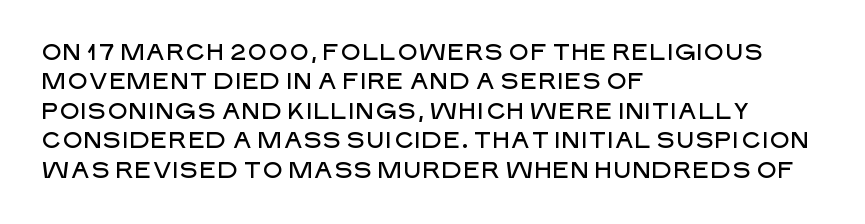
The image shows 23 px text type, upright; set left-aligned, normal line spacing (1.28x), normal letter spacing, not underlined.
